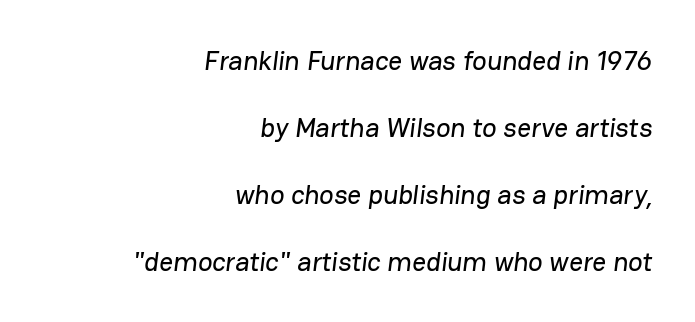
Q: Is the text underlined? A: No.
Q: How is the paragraph aligned? A: Right-aligned.
Q: Is the spacing between letters normal or unusually wide? A: Normal.
Q: Is the spacing between lines tight, normal or loose? A: Loose.
